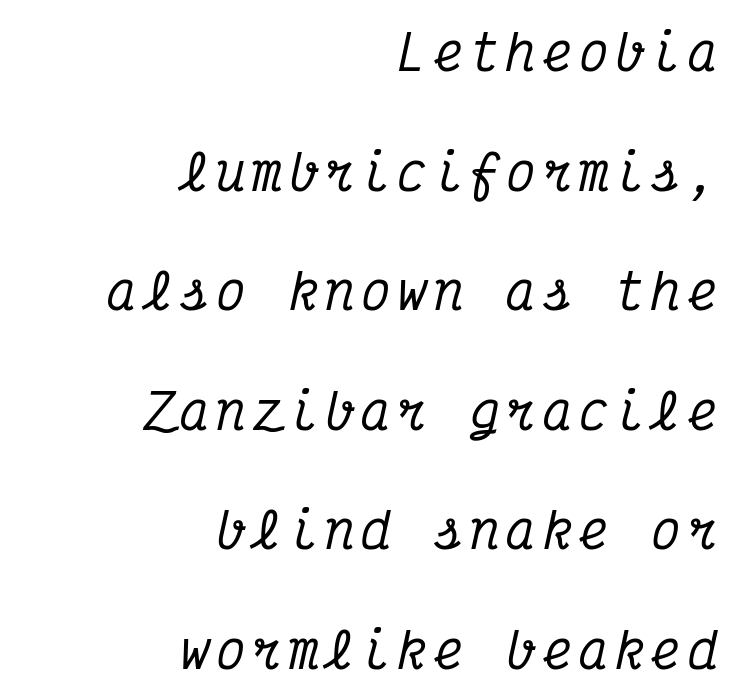
Q: Is the text italic (slanted)? A: Yes, it leans right by about 12 degrees.
Q: Is the typeface a serif or a sans-serif typeface? A: Serif.
Q: Is the text underlined? A: No.
Q: How is the paragraph aligned? A: Right-aligned.
Q: Is the spacing between lines tight, normal or loose? A: Loose.
Q: Width (condensed, normal, or wide)? A: Condensed.
Q: Stroke contrast? A: Medium.
Q: x-height? A: Medium.
Q: Monospaced? A: Yes.
